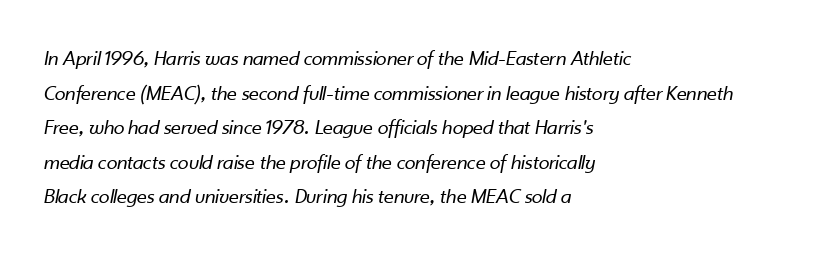
{"italic": "yes", "lean": "right", "slant_degrees": 10, "bold": "no", "underline": "no", "align": "left", "line_spacing": "normal", "line_spacing_ratio": 1.57, "letter_spacing": "normal", "letter_spacing_em": 0.0, "glyph_px": 22}
